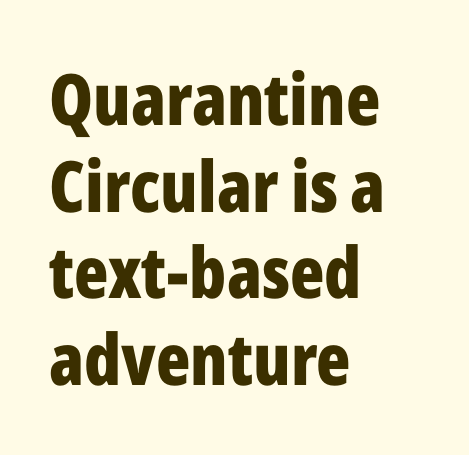
Q: Is the text bold? A: Yes.
Q: Is the text italic (slanted)? A: No, it is upright.
Q: Is the typeface a serif or a sans-serif typeface? A: Sans-serif.
Q: Is the text underlined? A: No.
Q: How is the paragraph aligned? A: Left-aligned.
Q: Is the spacing between letters normal or unusually wide? A: Normal.
Q: Width (condensed, normal, or wide)? A: Condensed.
Q: Stroke contrast? A: Low.
Q: x-height? A: Medium.
Q: Monospaced? A: No.
